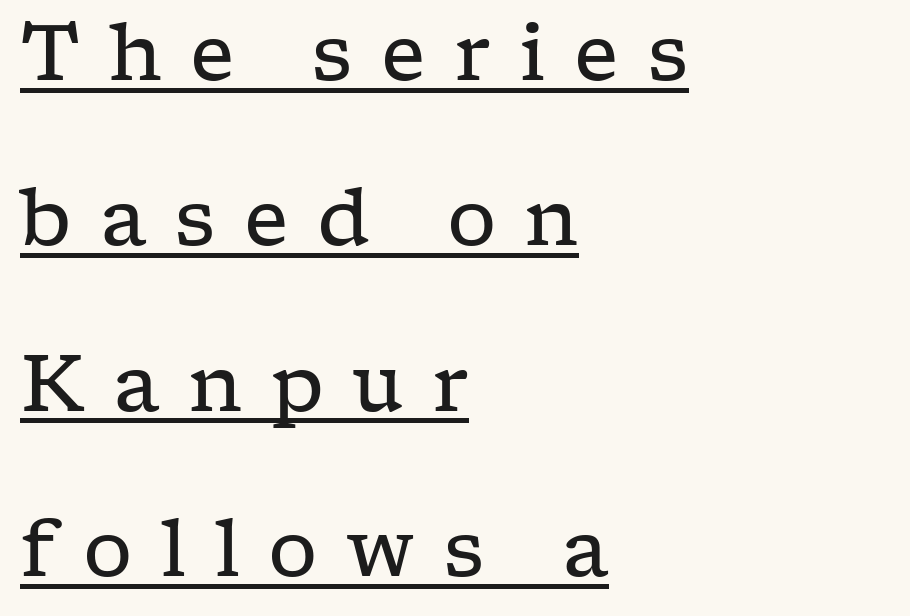
The rendering anchors every line to the left-hand side. No chunkiness to these letters — they're not bold. Each word looks stretched out because of the extra space between its letters. The letters stand upright; this is a roman face. Descenders here cross a horizontal rule under the line. Here the designer chose a conventional face with non-uniform glyph widths.
